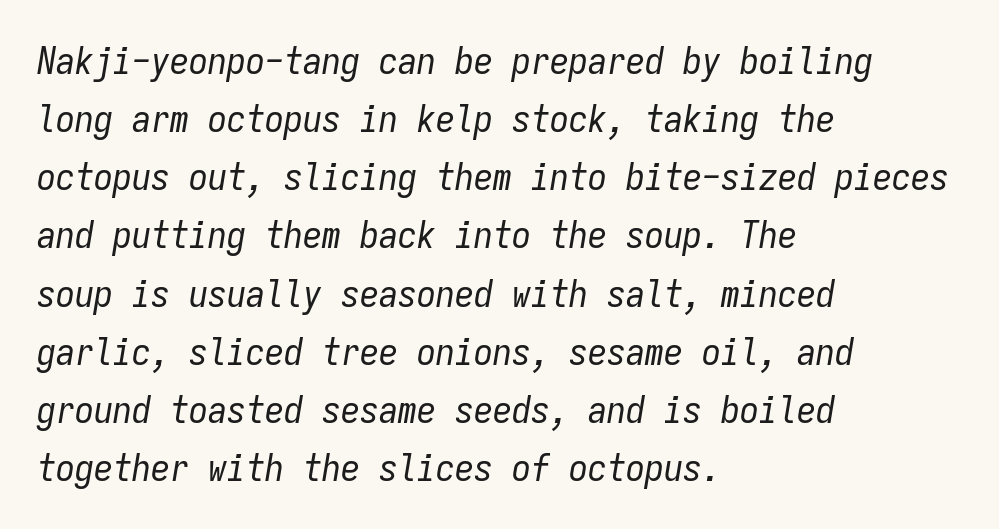
{"italic": "yes", "lean": "right", "slant_degrees": 9, "bold": "no", "weight": "regular", "width": "condensed", "stroke_contrast": "low", "x_height": "medium", "monospaced": "yes", "underline": "no", "align": "left", "line_spacing": "normal", "line_spacing_ratio": 1.53, "letter_spacing": "normal", "letter_spacing_em": 0.0, "glyph_px": 38}
